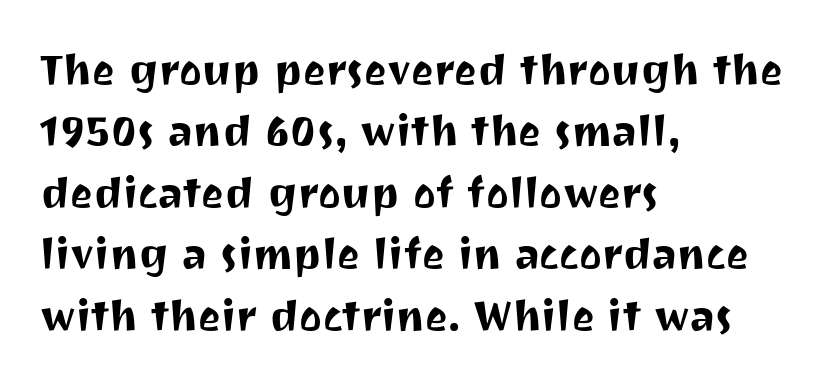
Q: Is the text italic (slanted)? A: No, it is upright.
Q: Is the typeface a serif or a sans-serif typeface? A: Sans-serif.
Q: Is the text underlined? A: No.
Q: How is the paragraph aligned? A: Left-aligned.
Q: Is the spacing between letters normal or unusually wide? A: Normal.
Q: Is the spacing between lines tight, normal or loose? A: Normal.
Q: Width (condensed, normal, or wide)? A: Normal.
Q: Stroke contrast? A: Medium.
Q: x-height? A: Medium.
Q: Monospaced? A: No.
